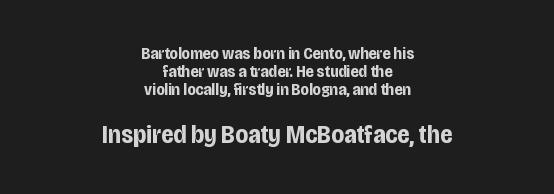
A clean baseline with only descenders dipping below it. What's the leading like? Squeezed, with rows nearly overlapping. Default kerning and tracking; the words read as compact shapes. Strong, thick strokes mark this as bold type. Between these two stacked blocks, the lower one wins on size.
